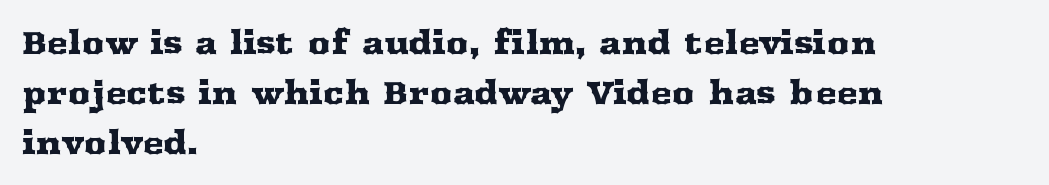
The image shows 32 px wide serif type, upright; set left-aligned, normal line spacing (1.56x), normal letter spacing, not underlined; medium stroke contrast and a medium x-height.
